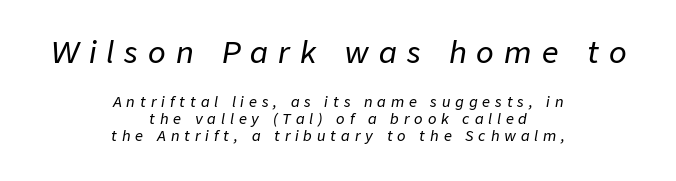
Layout note: lines centered. These lines were composed using italics. Each row of text sits above clean, open space. Characters follow at a spacing far wider than the type designer built in.
